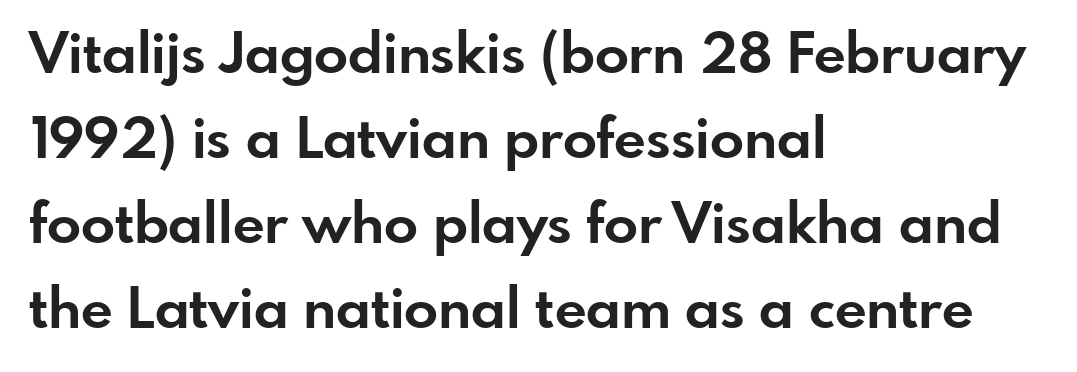
The lines in this sample share a left origin and differ only in where they stop. The type sits square on the baseline with zero lean. Leading: standard. The letters are bold, with thick, heavy strokes. Each letter keeps its own natural width here, so spacing adapts to shape. Tracking value appears to be zero — textbook default spacing.
